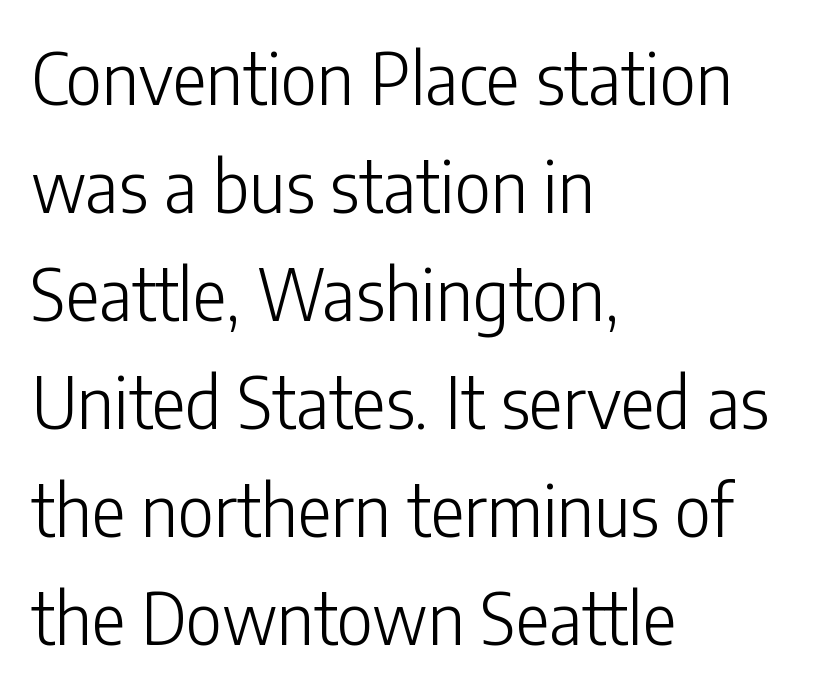
Q: Is the text bold? A: No.
Q: Is the text italic (slanted)? A: No, it is upright.
Q: Is the typeface a serif or a sans-serif typeface? A: Sans-serif.
Q: Is the text underlined? A: No.
Q: How is the paragraph aligned? A: Left-aligned.
Q: Is the spacing between letters normal or unusually wide? A: Normal.
Q: Is the spacing between lines tight, normal or loose? A: Normal.
Q: Width (condensed, normal, or wide)? A: Condensed.
Q: Stroke contrast? A: Low.
Q: x-height? A: Medium.
Q: Monospaced? A: No.
